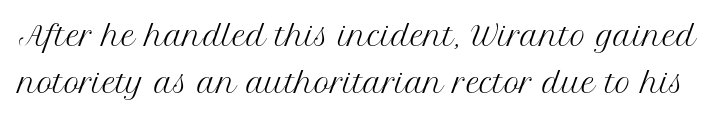
{"bold": "no", "underline": "no", "line_spacing_ratio": 1.73, "letter_spacing": "normal", "letter_spacing_em": 0.0, "glyph_px": 27}
